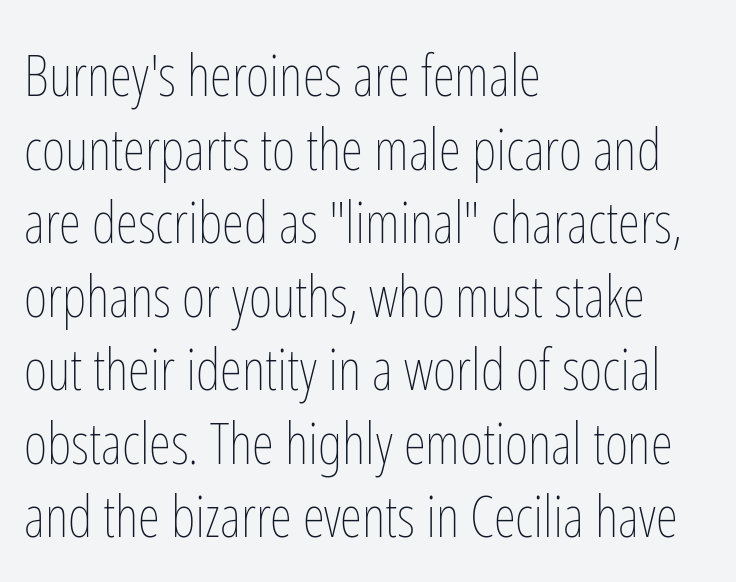
The image shows 57 px thin, condensed type, upright; set left-aligned, normal line spacing (1.29x), normal letter spacing, not underlined; low stroke contrast and a medium x-height.
